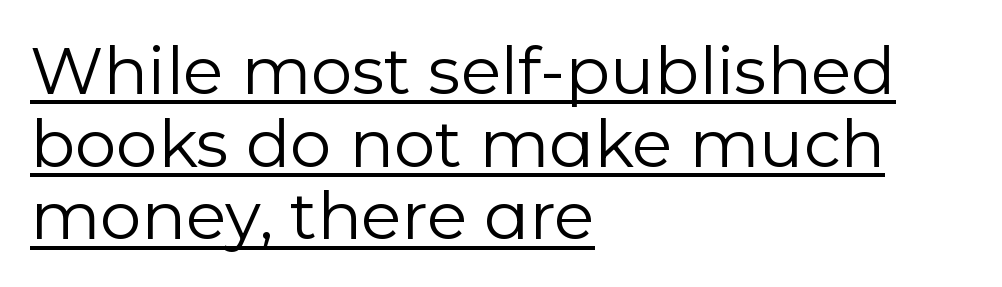
A sans-serif font was chosen for this passage. Somebody hit Ctrl+U on this one — the words are underlined. Quick note: interline space is minimal. Left-aligned paragraph, ragged on the right. Does extra space separate the letters? No, they use regular spacing. Nothing heavy about these letters — not bold at all.
